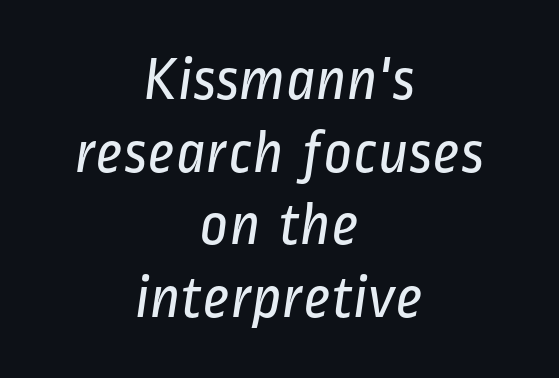
The image shows 62 px regular-weight, condensed sans-serif type; set centered, line spacing 1.17x, normal letter spacing, not underlined; low stroke contrast and a medium x-height.
